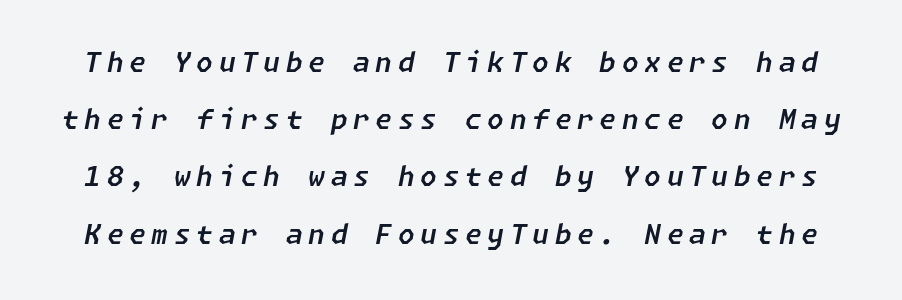
Q: Is the text italic (slanted)? A: Yes, it leans right by about 11 degrees.
Q: Is the text underlined? A: No.
Q: Is the spacing between letters normal or unusually wide? A: Unusually wide.
Q: Is the spacing between lines tight, normal or loose? A: Loose.
